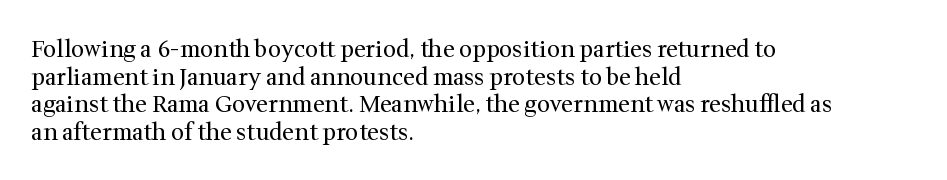
Q: Is the text bold? A: No.
Q: Is the text italic (slanted)? A: No, it is upright.
Q: Is the text underlined? A: No.
Q: How is the paragraph aligned? A: Left-aligned.
Q: Is the spacing between letters normal or unusually wide? A: Normal.
